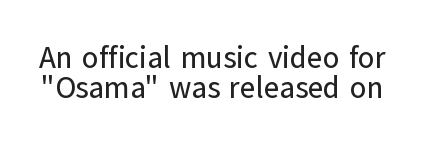
{"serif": "no", "italic": "no", "width": "normal", "stroke_contrast": "low", "x_height": "medium", "monospaced": "no", "underline": "no", "line_spacing": "tight", "line_spacing_ratio": 0.99, "letter_spacing": "normal", "letter_spacing_em": 0.0, "glyph_px": 30}
